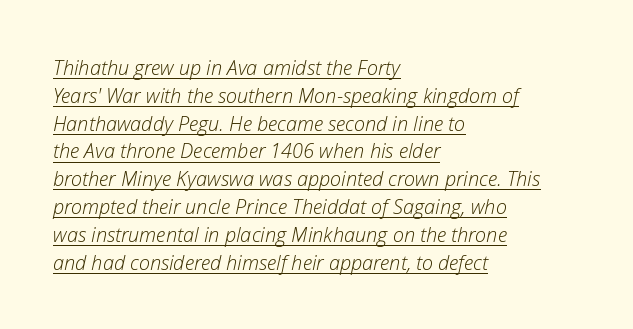
Think standard paragraph weight, or any step lighter than that. Does the lettering tilt? It does — this is italic. Students, note that the glyphs here touch the page at normal intervals. How would I describe the line gaps? Plain and ordinary. Glance below the letters and you will spot a drawn line. Reading down the block, your eye returns to a fixed left position each line.
